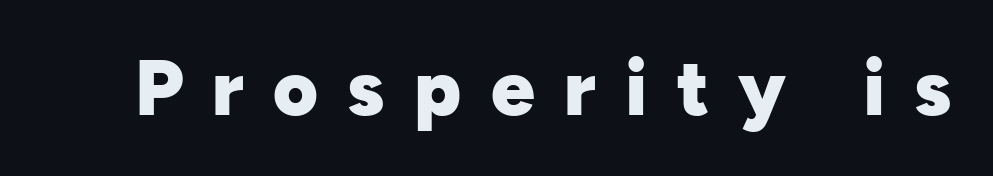
Q: Is the text bold? A: Yes.
Q: Is the text italic (slanted)? A: No, it is upright.
Q: Is the typeface a serif or a sans-serif typeface? A: Sans-serif.
Q: Is the text underlined? A: No.
Q: Is the spacing between letters normal or unusually wide? A: Unusually wide.
Q: Width (condensed, normal, or wide)? A: Normal.
Q: Stroke contrast? A: Low.
Q: x-height? A: Medium.
Q: Monospaced? A: No.
